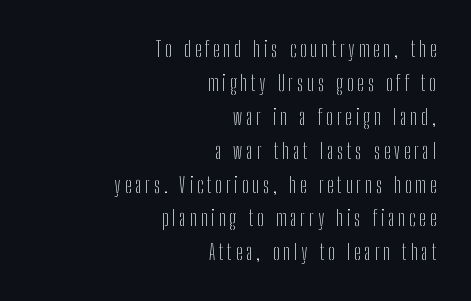
The image shows 22 px text type, upright; set right-aligned, normal line spacing (1.54x), not underlined.
